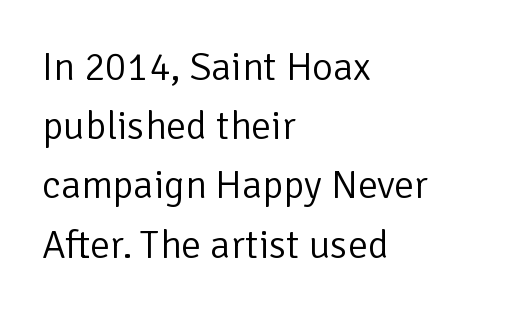
Rule under the text: the space is simply empty. Normally led — the rows are evenly, conventionally spaced. All the whitespace from short lines collects on the right. Font category for this specimen: sans-serif.
